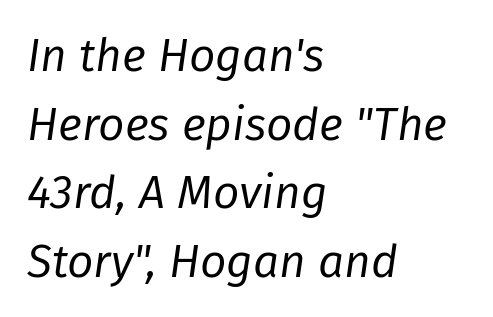
The image shows 46 px regular-weight type, italic (leaning right); set left-aligned, normal line spacing (1.49x), normal letter spacing, not underlined; low stroke contrast and a medium x-height.
